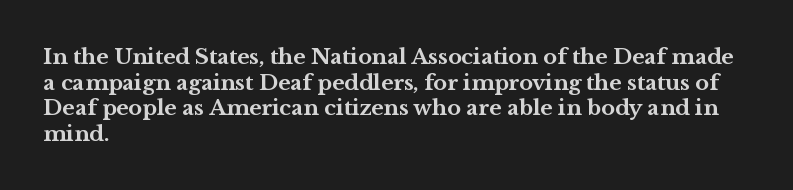
Q: Is the text bold? A: Yes.
Q: Is the text italic (slanted)? A: No, it is upright.
Q: Is the text underlined? A: No.
Q: How is the paragraph aligned? A: Left-aligned.
Q: Is the spacing between letters normal or unusually wide? A: Normal.
